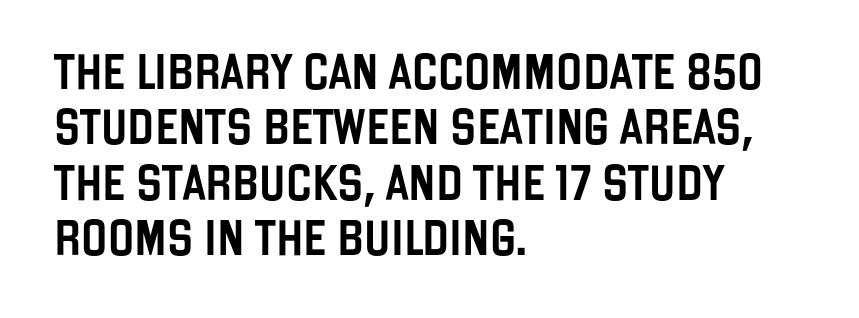
The designer went with a sans here, leaving each stem footless. The typography opts for an upright posture over an oblique one. If you measured baseline to baseline, you'd find a middling distance. Proportional: the letters do not fall into vertical columns.
